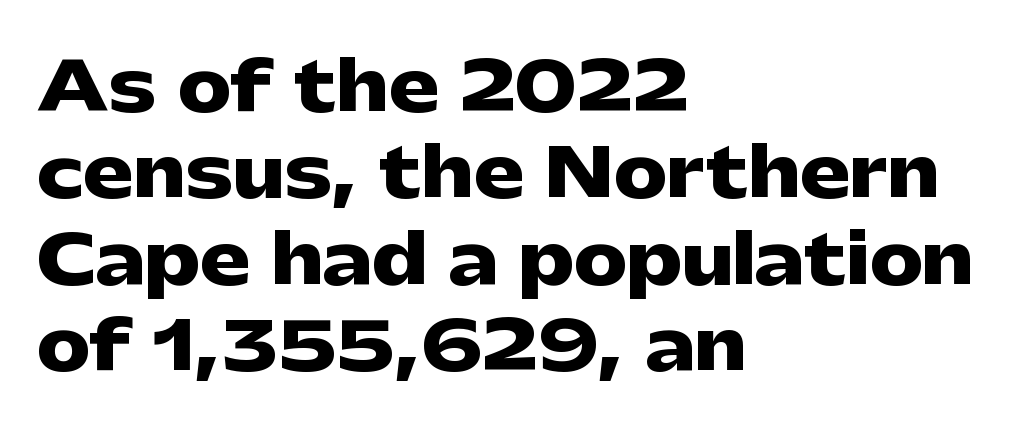
Regarding serifs, this sample does without them. The rag falls on the right side of this text block. Does the leading feel generous? No, just average. Each row of text sits above clean, open space. In terms of weight, the rendering is a true, heavy bold.
